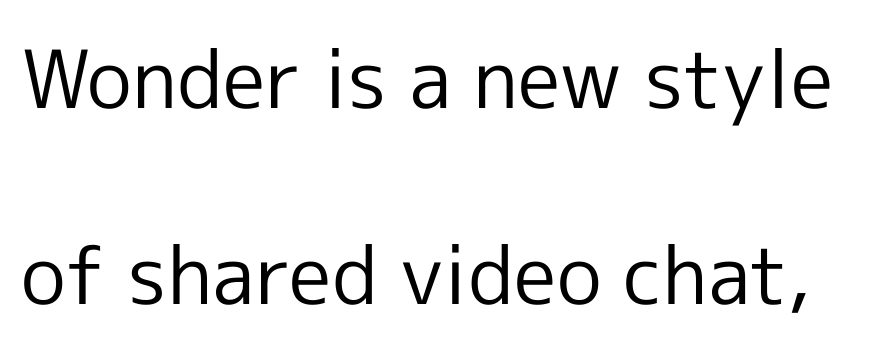
{"serif": "no", "italic": "no", "bold": "no", "weight": "regular", "width": "normal", "x_height": "medium", "monospaced": "no", "underline": "no", "line_spacing": "loose", "line_spacing_ratio": 2.45, "letter_spacing": "normal", "letter_spacing_em": 0.0, "glyph_px": 80}
